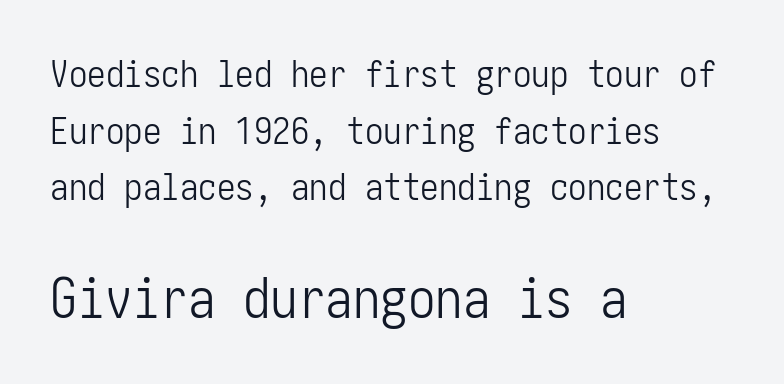
The image shows 55 px light, condensed sans-serif type, upright; set left-aligned, normal line spacing (1.53x), normal letter spacing, not underlined; the second (bottom) block is 1.49x larger; low stroke contrast and a medium x-height.
